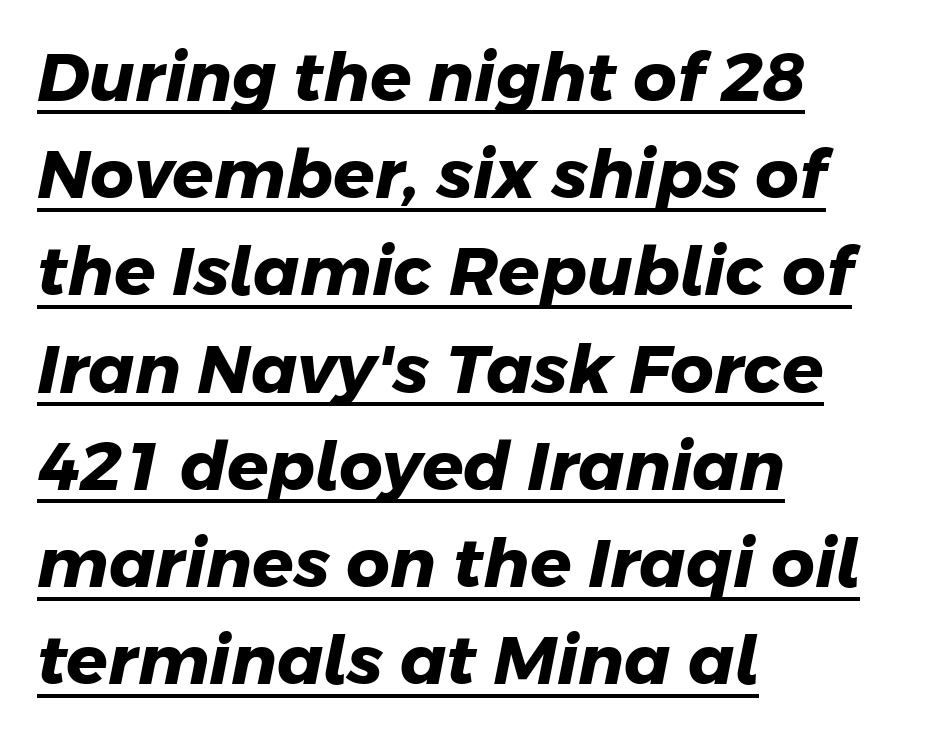
The image shows 68 px heavy sans-serif type; set left-aligned, normal line spacing (1.43x), normal letter spacing, underlined; low stroke contrast and a medium x-height.
